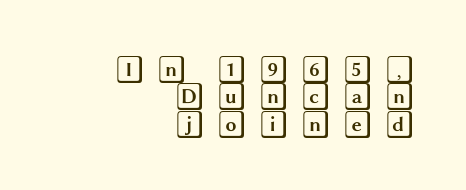
{"italic": "no", "width": "wide", "x_height": "large", "underline": "no", "align": "right", "line_spacing": "tight", "line_spacing_ratio": 0.98, "letter_spacing": "wide", "letter_spacing_em": 0.4, "glyph_px": 28}
